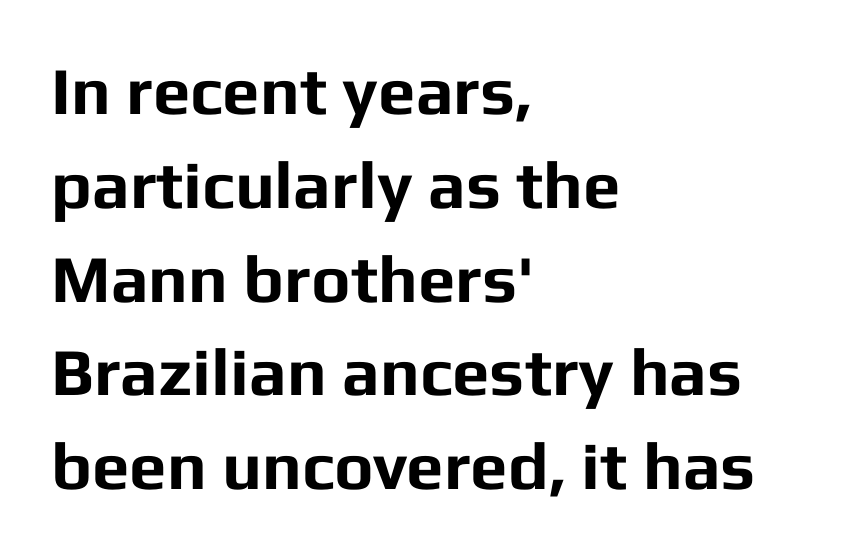
Q: Is the text bold? A: Yes.
Q: Is the text italic (slanted)? A: No, it is upright.
Q: Is the typeface a serif or a sans-serif typeface? A: Sans-serif.
Q: Is the text underlined? A: No.
Q: How is the paragraph aligned? A: Left-aligned.
Q: Is the spacing between letters normal or unusually wide? A: Normal.
Q: Is the spacing between lines tight, normal or loose? A: Normal.
Q: Width (condensed, normal, or wide)? A: Normal.
Q: Stroke contrast? A: Low.
Q: x-height? A: Medium.
Q: Monospaced? A: No.
